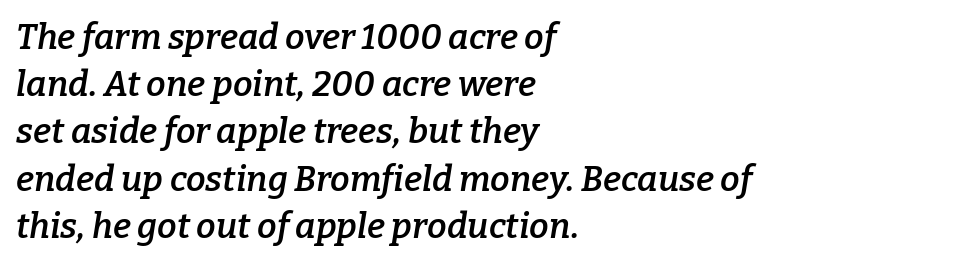
{"serif": "yes", "italic": "yes", "lean": "right", "slant_degrees": 9, "bold": "semi", "weight": "semibold", "width": "normal", "stroke_contrast": "low", "x_height": "medium", "monospaced": "no", "underline": "no", "align": "left", "line_spacing": "normal", "line_spacing_ratio": 1.35, "letter_spacing": "normal", "letter_spacing_em": 0.0, "glyph_px": 35}
